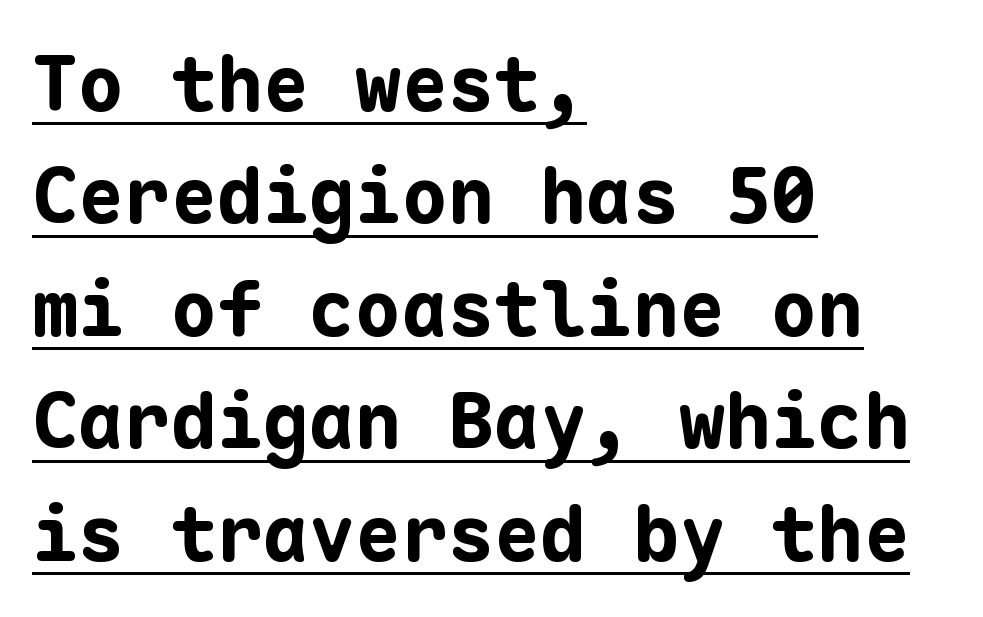
{"serif": "no", "italic": "no", "bold": "yes", "weight": "bold", "width": "normal", "stroke_contrast": "low", "x_height": "medium", "monospaced": "yes", "underline": "yes", "align": "left", "line_spacing": "normal", "line_spacing_ratio": 1.46, "letter_spacing": "normal", "letter_spacing_em": 0.0, "glyph_px": 77}
